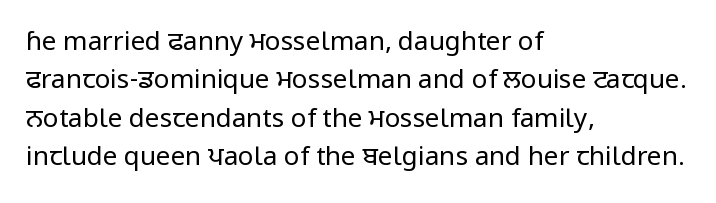
Leftover space on each line is placed entirely after the last word. The font sits on the lighter half of the weight spectrum, regular included. Here the glyphs are tracked normally, forming tight word shapes. Evenly set lines give the paragraph a standard silhouette. The area under the type is left untouched. The letters stand upright; this is a roman face.
